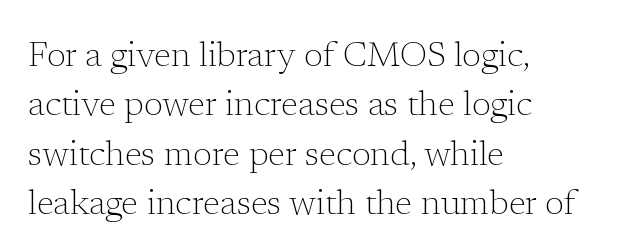
Q: Is the text bold? A: No.
Q: Is the text italic (slanted)? A: No, it is upright.
Q: Is the typeface a serif or a sans-serif typeface? A: Serif.
Q: Is the text underlined? A: No.
Q: How is the paragraph aligned? A: Left-aligned.
Q: Is the spacing between letters normal or unusually wide? A: Normal.
Q: Is the spacing between lines tight, normal or loose? A: Normal.
Q: Width (condensed, normal, or wide)? A: Normal.
Q: Stroke contrast? A: Low.
Q: x-height? A: Medium.
Q: Monospaced? A: No.
